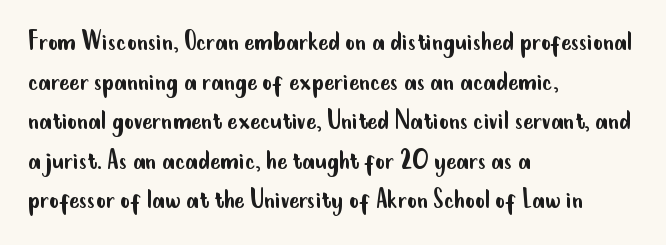
{"serif": "no", "italic": "no", "bold": "no", "weight": "regular", "width": "condensed", "stroke_contrast": "low", "x_height": "small", "monospaced": "no", "underline": "no", "align": "left", "line_spacing": "normal", "line_spacing_ratio": 1.32, "letter_spacing": "normal", "letter_spacing_em": 0.0, "glyph_px": 30}
